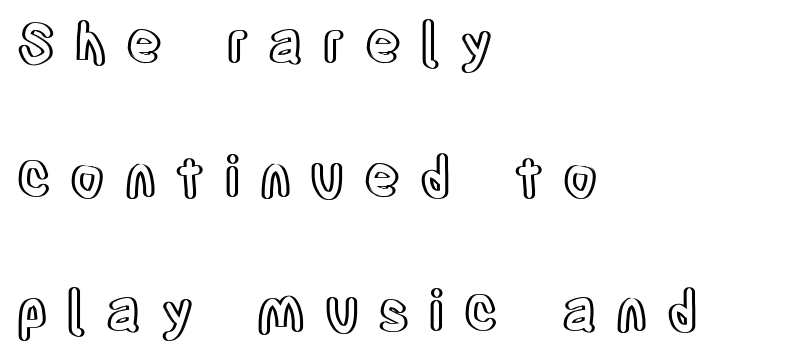
The image shows 55 px condensed type, upright; set left-aligned, loose line spacing (2.44x), unusually wide letter spacing (+0.36 em), not underlined; a large x-height.
